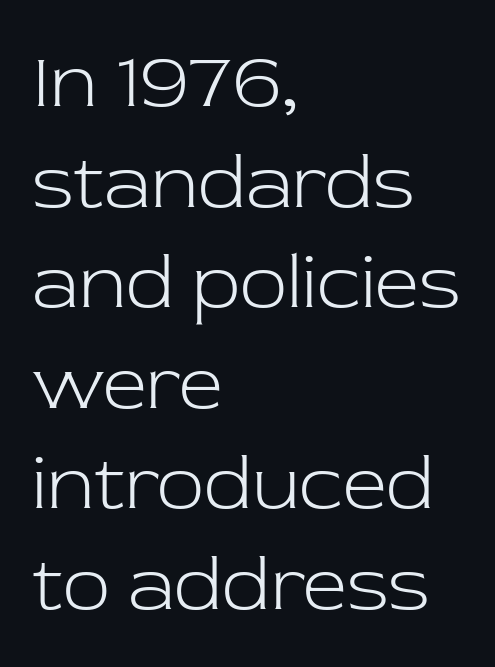
Note: serifs present on the glyphs. On a weight scale, this lands at 450 or below. A typesetter would call this leading conventional body-copy spacing. If you drew a ruler down the left edge, every line would touch it. Each letter keeps its own natural width here, so spacing adapts to shape.
